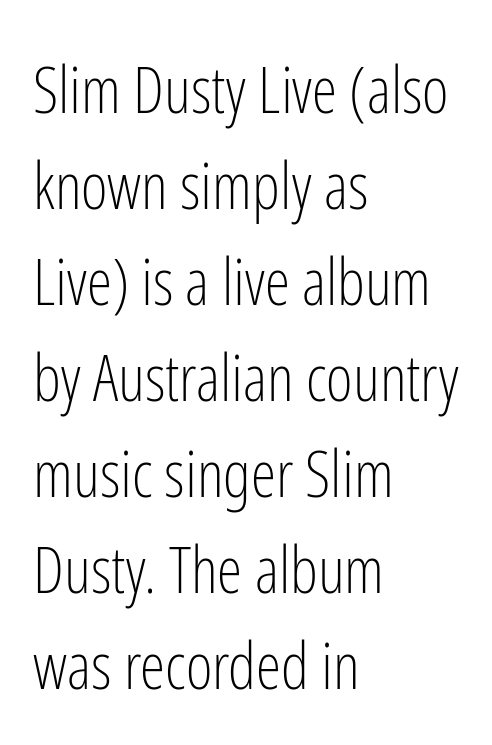
The image shows 64 px light, condensed sans-serif type, upright; set left-aligned, normal line spacing (1.5x), normal letter spacing, not underlined; low stroke contrast and a medium x-height.
